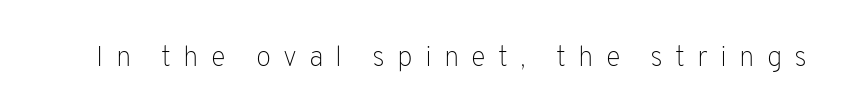
Q: Is the text bold? A: No.
Q: Is the text italic (slanted)? A: No, it is upright.
Q: Is the typeface a serif or a sans-serif typeface? A: Sans-serif.
Q: Is the text underlined? A: No.
Q: Is the spacing between letters normal or unusually wide? A: Unusually wide.
Q: Width (condensed, normal, or wide)? A: Normal.
Q: Stroke contrast? A: Low.
Q: x-height? A: Medium.
Q: Monospaced? A: No.
